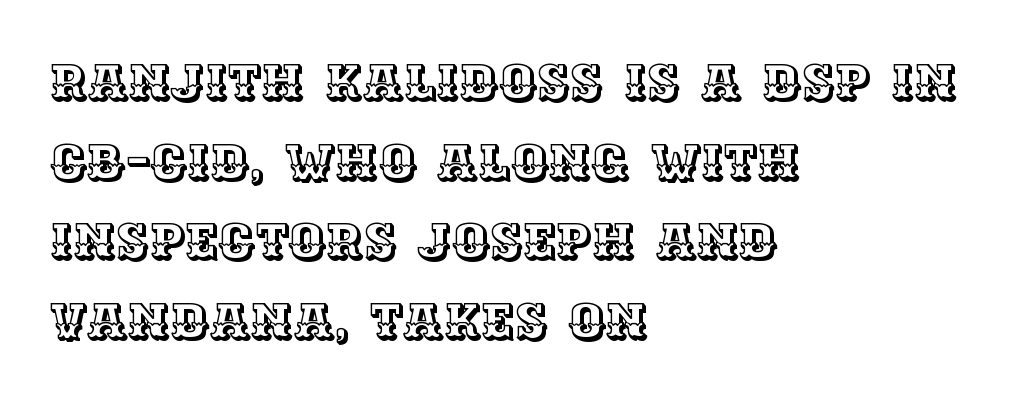
Q: Is the text italic (slanted)? A: No, it is upright.
Q: Is the text underlined? A: No.
Q: How is the paragraph aligned? A: Left-aligned.
Q: Is the spacing between letters normal or unusually wide? A: Normal.
Q: Is the spacing between lines tight, normal or loose? A: Normal.
Q: Width (condensed, normal, or wide)? A: Normal.
Q: x-height? A: Large.
Q: Monospaced? A: No.
